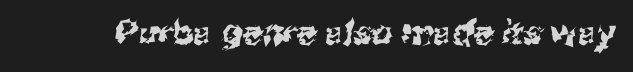
Q: Is the typeface a serif or a sans-serif typeface? A: Sans-serif.
Q: Is the text underlined? A: No.
Q: Is the spacing between letters normal or unusually wide? A: Normal.
Q: Width (condensed, normal, or wide)? A: Normal.
Q: Stroke contrast? A: Medium.
Q: x-height? A: Medium.
Q: Monospaced? A: No.
